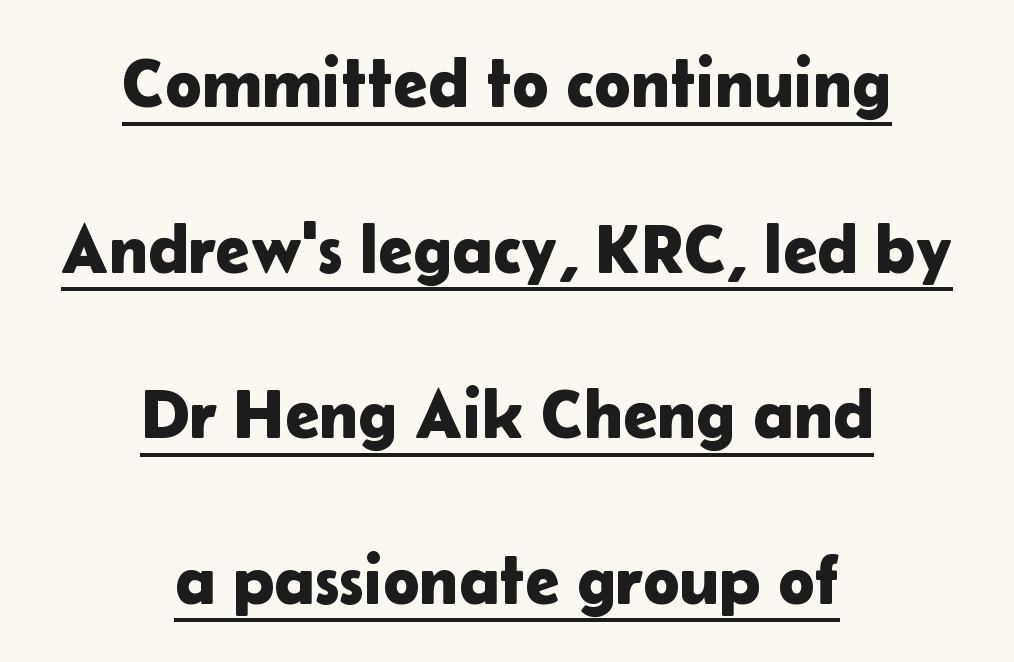
{"serif": "no", "italic": "no", "width": "normal", "stroke_contrast": "low", "x_height": "medium", "monospaced": "no", "underline": "yes", "align": "center", "line_spacing": "loose", "line_spacing_ratio": 2.4, "letter_spacing": "normal", "letter_spacing_em": 0.0, "glyph_px": 69}
